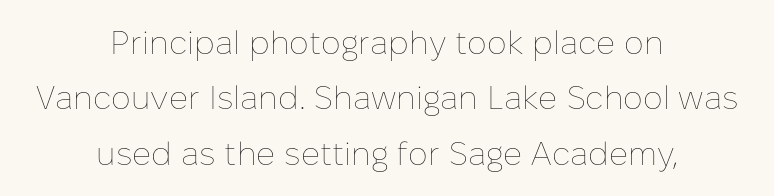
{"italic": "no", "bold": "no", "weight": "thin", "width": "normal", "stroke_contrast": "low", "x_height": "medium", "monospaced": "no", "underline": "no", "align": "center", "line_spacing": "normal", "line_spacing_ratio": 1.68, "letter_spacing": "normal", "letter_spacing_em": 0.0, "glyph_px": 33}
